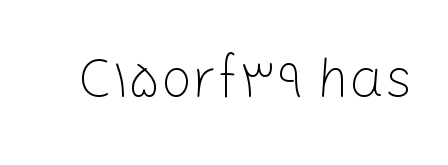
{"serif": "no", "italic": "no", "bold": "no", "weight": "light", "width": "normal", "stroke_contrast": "low", "x_height": "medium", "monospaced": "no", "underline": "no", "letter_spacing": "normal", "letter_spacing_em": 0.0, "glyph_px": 55}
